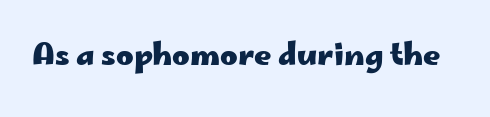
{"serif": "no", "italic": "no", "bold": "yes", "weight": "heavy", "width": "wide", "stroke_contrast": "low", "x_height": "small", "monospaced": "no", "underline": "no", "letter_spacing": "normal", "letter_spacing_em": 0.0, "glyph_px": 30}
